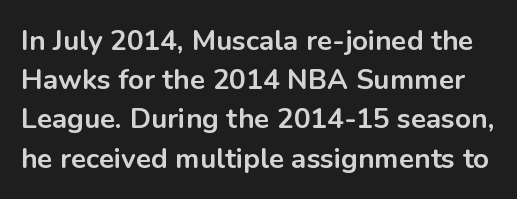
The rendering keeps characters at their native spacing. The letters stand straight up with perfectly vertical stems. Vertically, the passage feels balanced, rows spaced as you'd expect. Plenty of ink on the page — the face is bold. Varying glyph widths throughout — classic text-font behaviour. Does the type have serifs? No, each stem ends abruptly.
